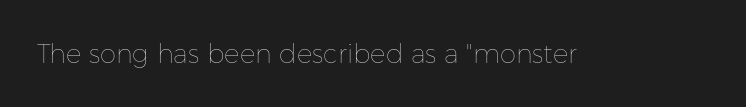
Q: Is the text bold? A: No.
Q: Is the text italic (slanted)? A: No, it is upright.
Q: Is the text underlined? A: No.
Q: Is the spacing between letters normal or unusually wide? A: Normal.
